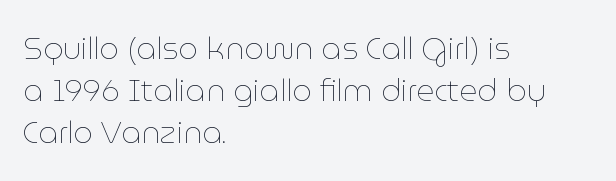
{"italic": "no", "bold": "no", "weight": "thin", "width": "normal", "stroke_contrast": "low", "x_height": "medium", "monospaced": "no", "underline": "no", "align": "left", "line_spacing": "normal", "line_spacing_ratio": 1.36, "letter_spacing": "normal", "letter_spacing_em": 0.0, "glyph_px": 31}
